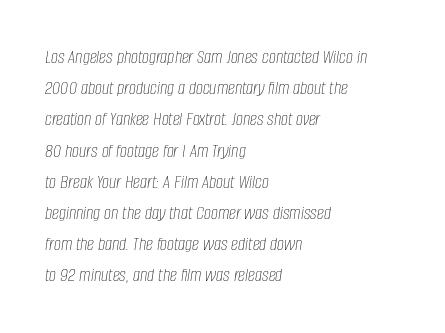
{"italic": "yes", "lean": "right", "slant_degrees": 8, "bold": "no", "underline": "no", "align": "left", "line_spacing": "normal", "line_spacing_ratio": 1.56, "letter_spacing": "normal", "letter_spacing_em": 0.0, "glyph_px": 20}
